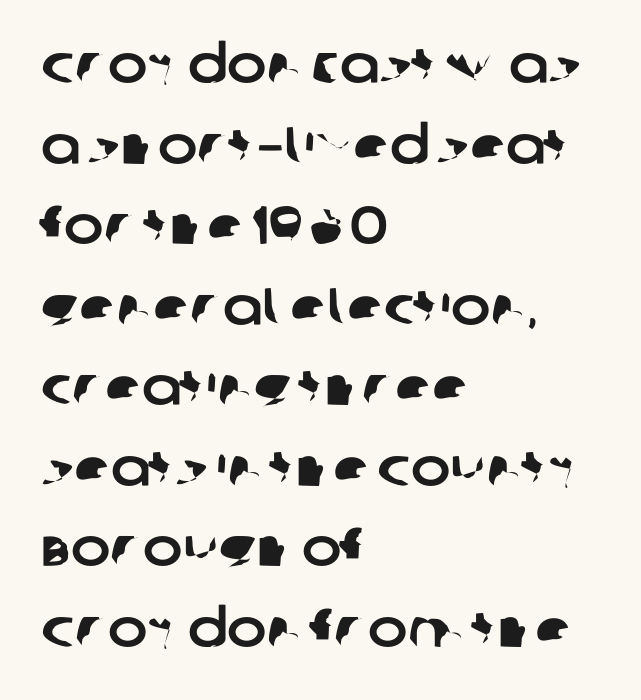
Q: Is the typeface a serif or a sans-serif typeface? A: Sans-serif.
Q: Is the text underlined? A: No.
Q: How is the paragraph aligned? A: Left-aligned.
Q: Is the spacing between letters normal or unusually wide? A: Normal.
Q: Is the spacing between lines tight, normal or loose? A: Normal.
Q: Width (condensed, normal, or wide)? A: Normal.
Q: Stroke contrast? A: Low.
Q: x-height? A: Large.
Q: Monospaced? A: No.
